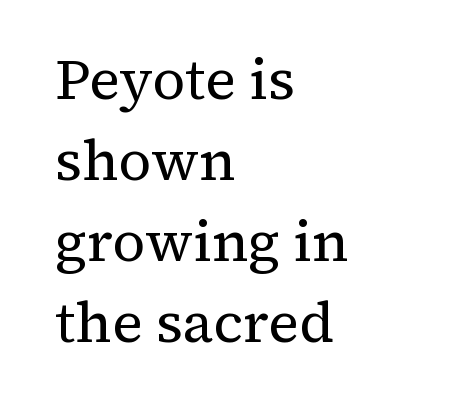
The image shows 57 px regular-weight serif type, upright; set left-aligned, normal line spacing (1.42x), normal letter spacing, not underlined; medium stroke contrast and a medium x-height.
